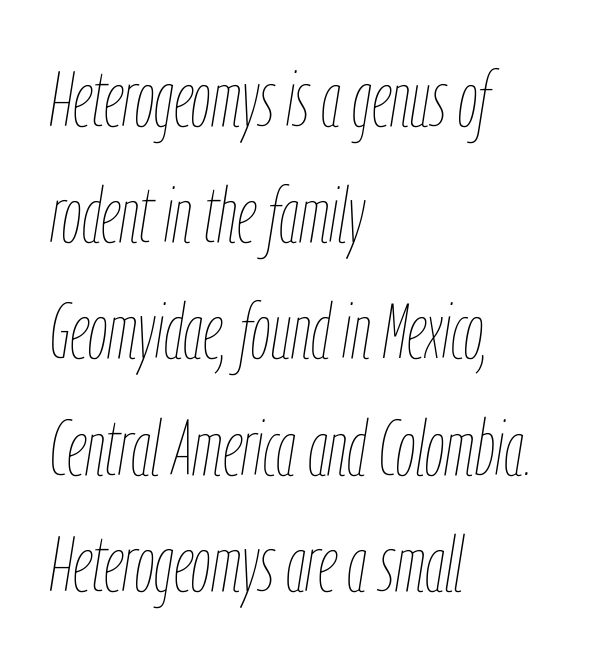
The image shows 78 px thin, condensed type, italic (leaning right); set left-aligned, normal line spacing (1.49x), normal letter spacing, not underlined; low stroke contrast and a medium x-height.
